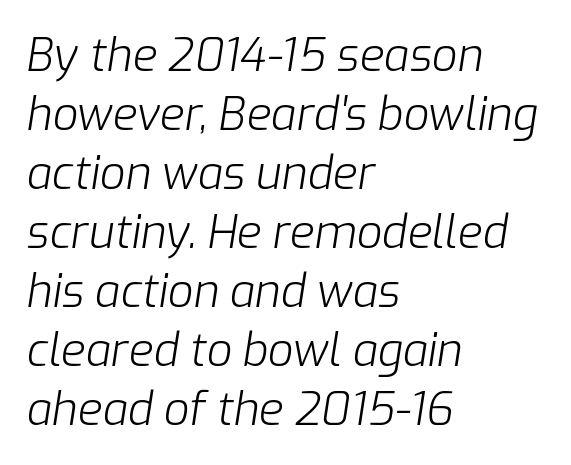
The image shows 45 px light type, italic (leaning right); set left-aligned, normal line spacing (1.31x), normal letter spacing, not underlined; low stroke contrast and a medium x-height.
